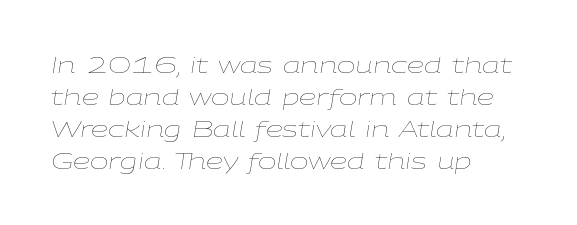
Regarding leading, the lines here are spaced in the standard way. The passage is arranged the way most books set body copy — flush left. Each stroke keeps to a modest, everyday thickness or less. Each word holds together tightly as a unit, with standard inter-letter gaps. Rendered with sloped, italic letterforms. Honestly, there is no underline to notice here at all.
